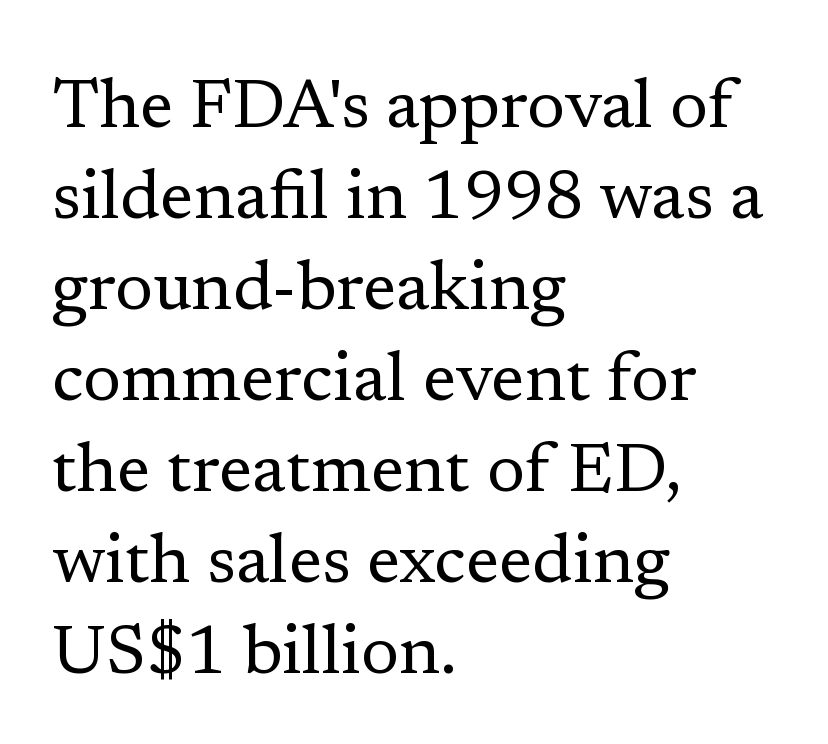
Q: Is the text bold? A: No.
Q: Is the text italic (slanted)? A: No, it is upright.
Q: Is the typeface a serif or a sans-serif typeface? A: Serif.
Q: Is the text underlined? A: No.
Q: How is the paragraph aligned? A: Left-aligned.
Q: Is the spacing between letters normal or unusually wide? A: Normal.
Q: Is the spacing between lines tight, normal or loose? A: Normal.
Q: Width (condensed, normal, or wide)? A: Normal.
Q: Stroke contrast? A: Low.
Q: x-height? A: Medium.
Q: Monospaced? A: No.
